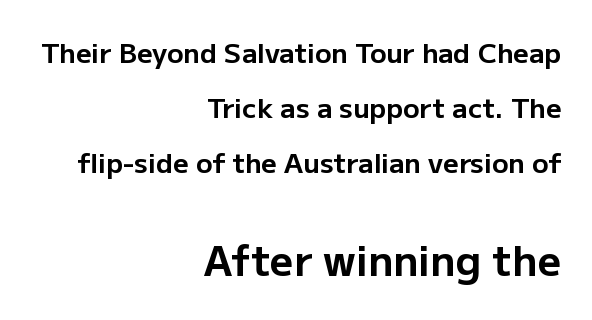
The image shows 41 px bold sans-serif type, upright; set right-aligned, loose line spacing (2.03x), normal letter spacing, not underlined; the second (bottom) block is 1.52x larger; low stroke contrast and a medium x-height.
